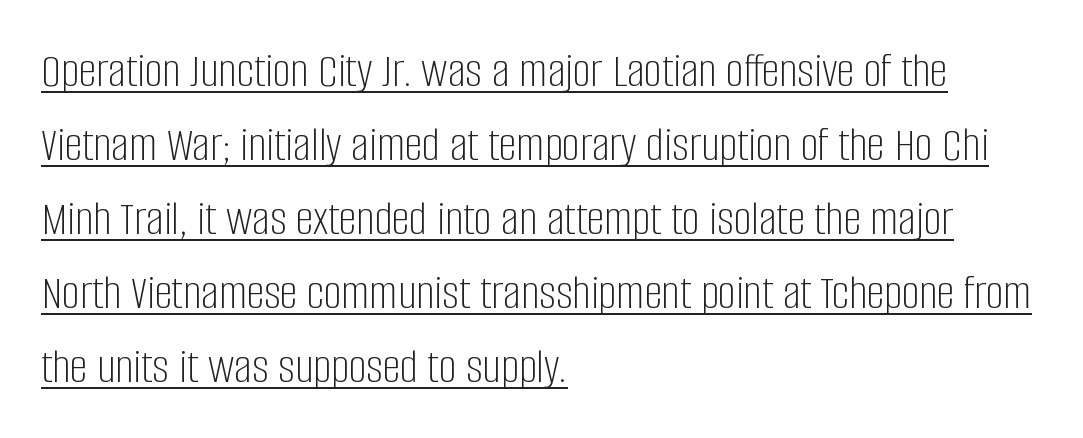
{"serif": "no", "italic": "no", "bold": "no", "weight": "light", "width": "condensed", "stroke_contrast": "low", "x_height": "large", "monospaced": "no", "underline": "yes", "align": "left", "line_spacing": "normal", "line_spacing_ratio": 1.48, "letter_spacing": "normal", "letter_spacing_em": 0.0, "glyph_px": 50}
